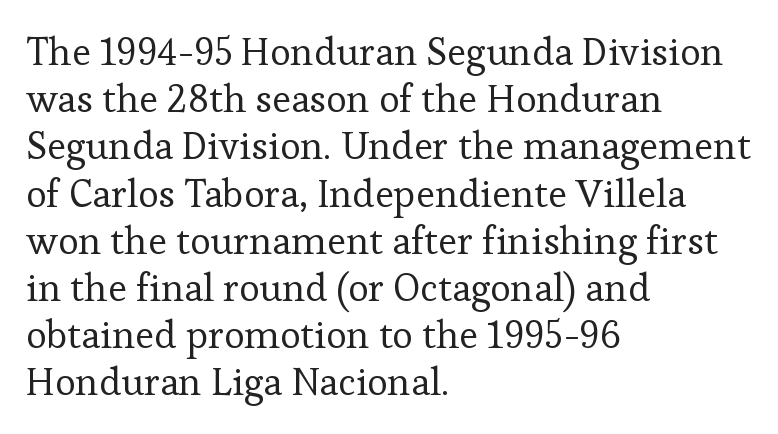
Default kerning and tracking; the words read as compact shapes. Line starts are locked; line ends wander. Think standard paragraph weight, or any step lighter than that. The specimen omits any rule beneath the text block's lines. Ordinary non-slanted type is in use. Think of a printed novel: that variable character pitch is what you see here.
